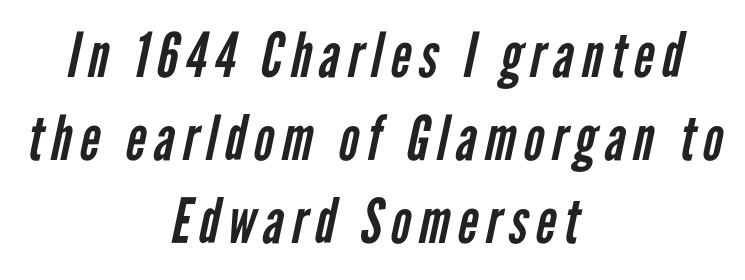
This sample has the flowing, uneven cadence of proportional lettering. No heavy texture on the line: the type isn't bold. The block of text has a typical density, with ordinary space between rows. Look at the bottom of the vertical strokes: they stop flat, with no serifs.
